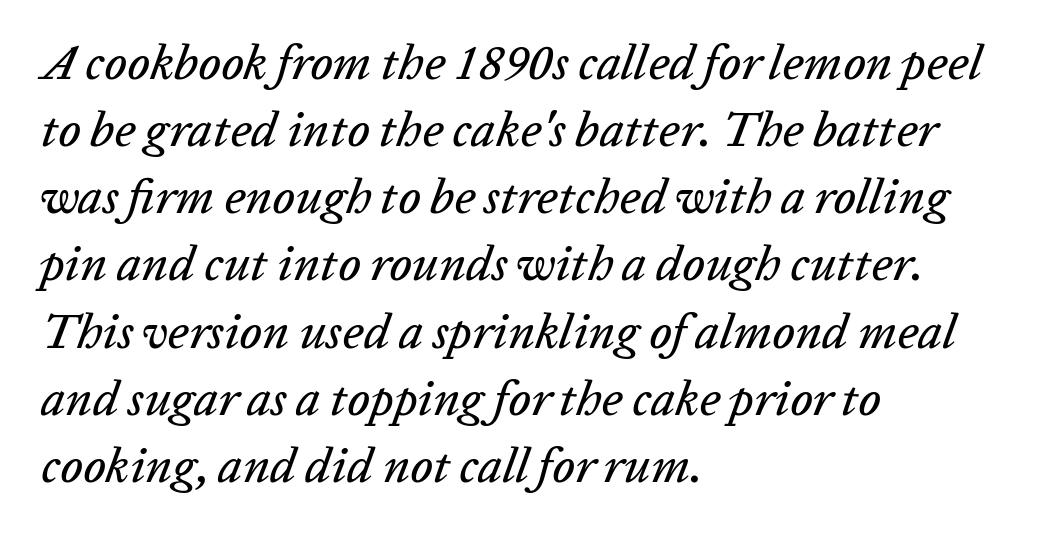
The image shows 49 px text type, italic (leaning right); set left-aligned, normal line spacing (1.37x), normal letter spacing, not underlined; low stroke contrast and a medium x-height.
